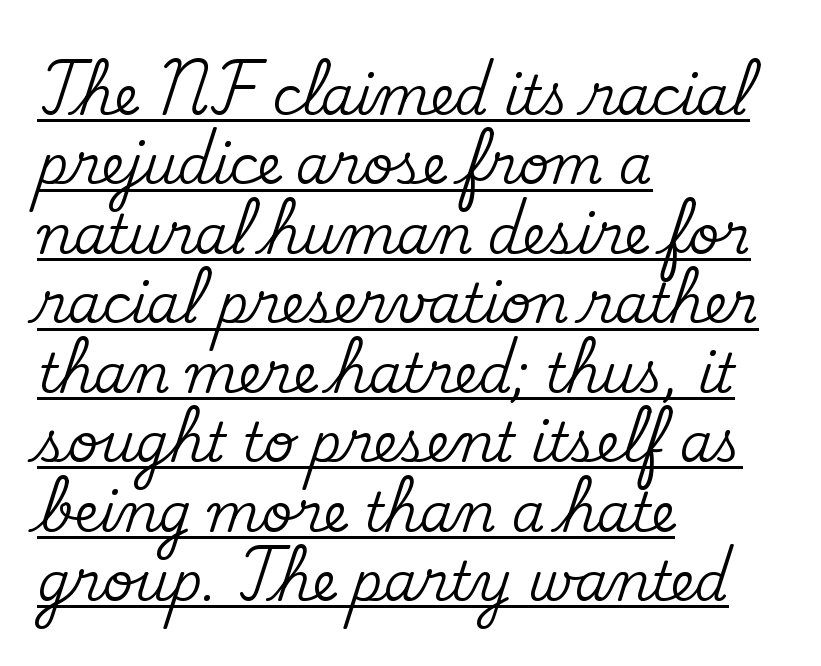
{"width": "normal", "stroke_contrast": "medium", "x_height": "small", "monospaced": "no", "underline": "yes", "align": "left", "line_spacing": "normal", "line_spacing_ratio": 1.31, "letter_spacing": "normal", "letter_spacing_em": 0.0, "glyph_px": 53}
